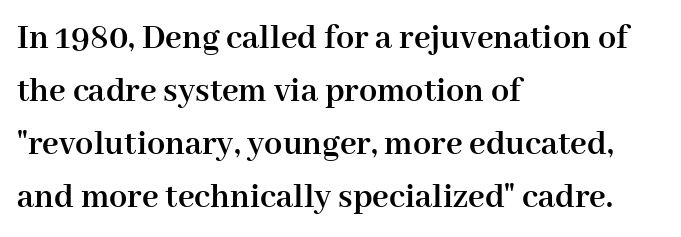
{"serif": "yes", "italic": "no", "bold": "yes", "weight": "semibold", "width": "normal", "stroke_contrast": "high", "x_height": "medium", "monospaced": "no", "underline": "no", "align": "left", "line_spacing": "normal", "line_spacing_ratio": 1.47, "letter_spacing": "normal", "letter_spacing_em": 0.0, "glyph_px": 36}
